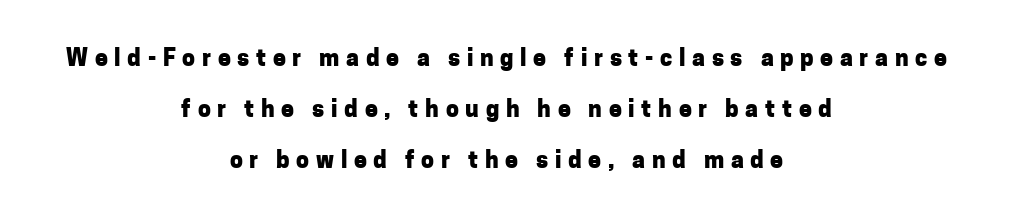
The image shows 23 px bold type, upright; set centered, loose line spacing (2.22x), unusually wide letter spacing (+0.29 em), not underlined.
